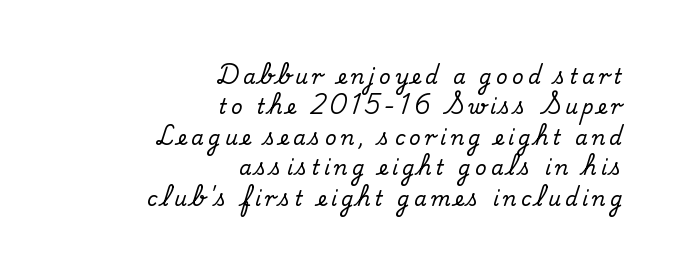
The image shows 20 px text type; set right-aligned, normal line spacing (1.52x), unusually wide letter spacing (+0.21 em), not underlined.
